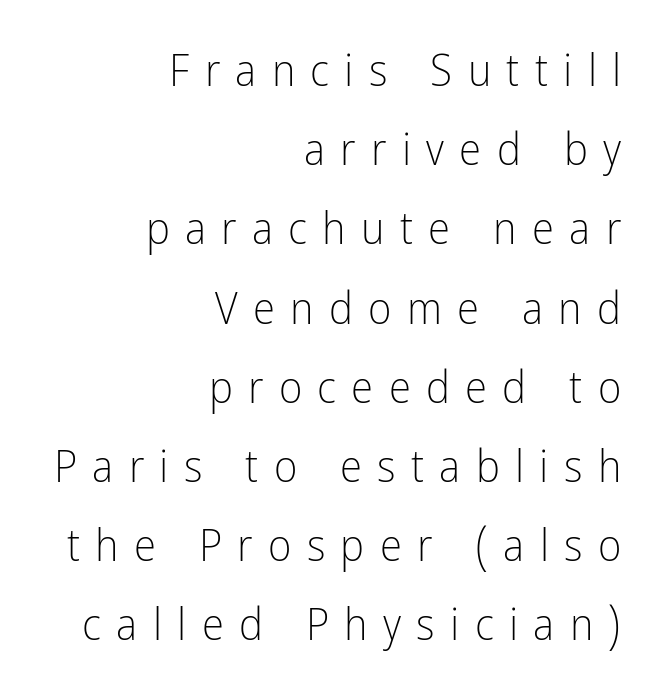
Q: Is the text bold? A: No.
Q: Is the text italic (slanted)? A: No, it is upright.
Q: Is the typeface a serif or a sans-serif typeface? A: Sans-serif.
Q: Is the text underlined? A: No.
Q: How is the paragraph aligned? A: Right-aligned.
Q: Is the spacing between letters normal or unusually wide? A: Unusually wide.
Q: Width (condensed, normal, or wide)? A: Condensed.
Q: Stroke contrast? A: Low.
Q: x-height? A: Medium.
Q: Monospaced? A: No.
